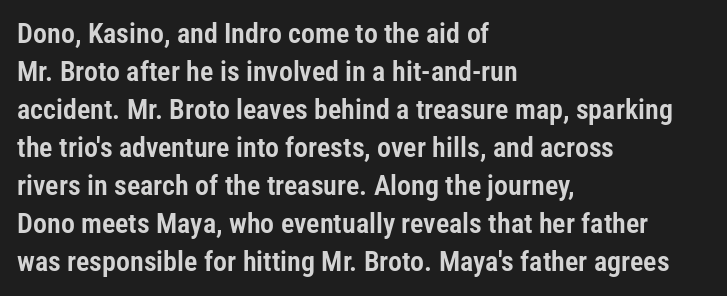
Q: Is the text italic (slanted)? A: No, it is upright.
Q: Is the typeface a serif or a sans-serif typeface? A: Sans-serif.
Q: Is the text underlined? A: No.
Q: How is the paragraph aligned? A: Left-aligned.
Q: Is the spacing between letters normal or unusually wide? A: Normal.
Q: Is the spacing between lines tight, normal or loose? A: Normal.
Q: Width (condensed, normal, or wide)? A: Condensed.
Q: Stroke contrast? A: Low.
Q: x-height? A: Medium.
Q: Monospaced? A: No.
